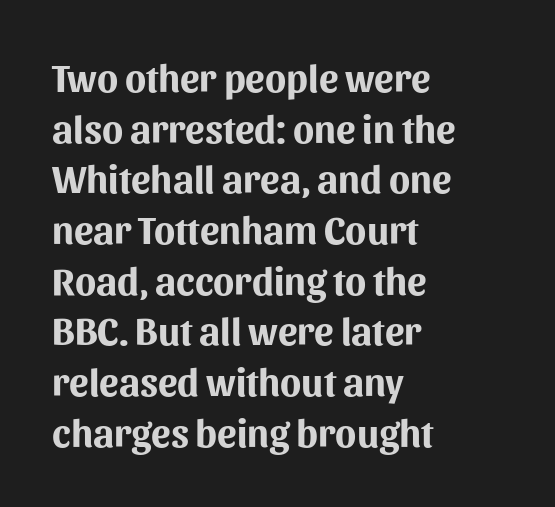
{"serif": "no", "italic": "no", "bold": "yes", "weight": "bold", "width": "normal", "stroke_contrast": "medium", "x_height": "medium", "monospaced": "no", "underline": "no", "align": "left", "line_spacing": "normal", "line_spacing_ratio": 1.3, "letter_spacing": "normal", "letter_spacing_em": 0.0, "glyph_px": 39}
